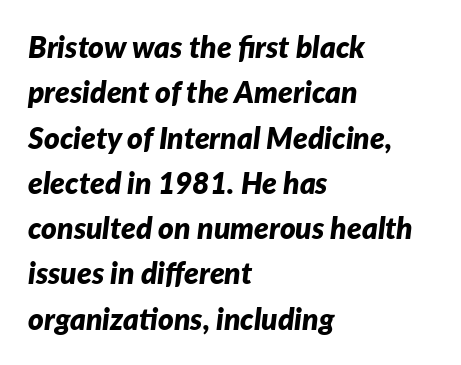
This rendering uses left alignment, leaving the right contour irregular. Looks like regular typesetting: each glyph gets only the width it needs. Only glyphs here, with clear space below each row. Does the leading feel generous? No, just average. The face used here is rendered with its standard letterfit.
